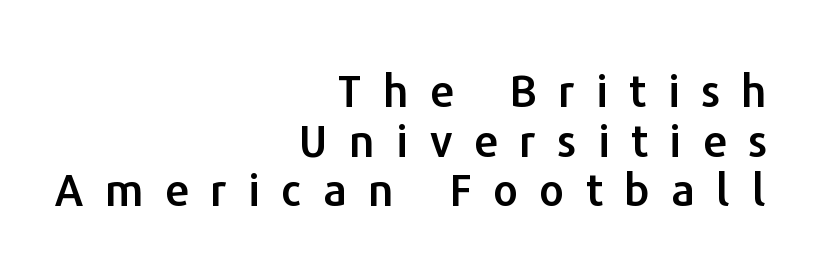
Q: Is the text italic (slanted)? A: No, it is upright.
Q: Is the typeface a serif or a sans-serif typeface? A: Sans-serif.
Q: Is the text underlined? A: No.
Q: How is the paragraph aligned? A: Right-aligned.
Q: Is the spacing between letters normal or unusually wide? A: Unusually wide.
Q: Is the spacing between lines tight, normal or loose? A: Tight.
Q: Width (condensed, normal, or wide)? A: Normal.
Q: Stroke contrast? A: Low.
Q: x-height? A: Medium.
Q: Monospaced? A: No.
